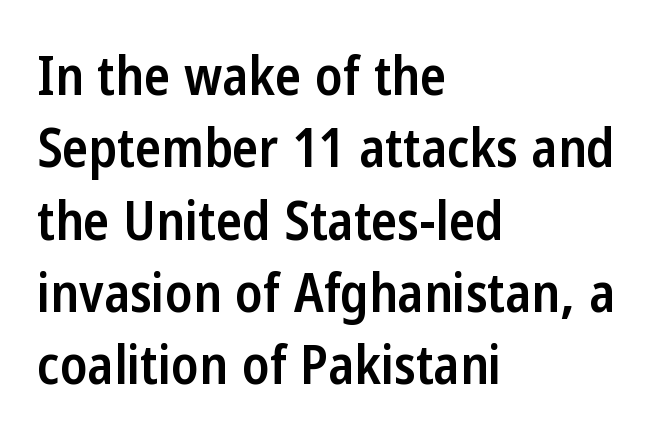
The image shows 54 px semibold, condensed sans-serif type, upright; set left-aligned, normal line spacing (1.34x), normal letter spacing, not underlined; low stroke contrast and a medium x-height.
